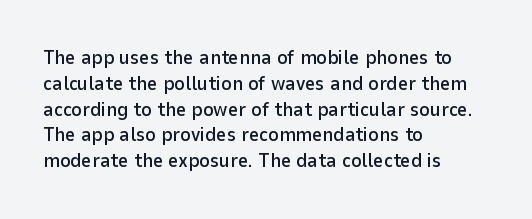
{"italic": "no", "underline": "no", "align": "left", "line_spacing": "normal", "line_spacing_ratio": 1.29, "letter_spacing": "normal", "letter_spacing_em": 0.0, "glyph_px": 20}
